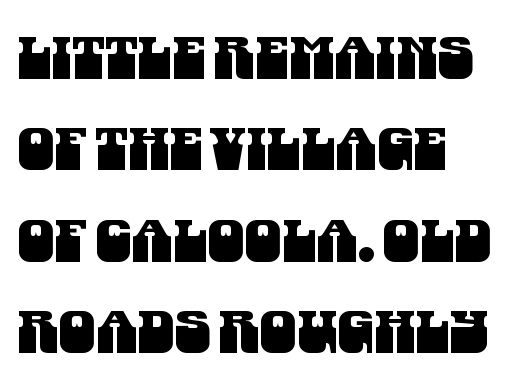
{"serif": "no", "width": "condensed", "stroke_contrast": "medium", "x_height": "large", "monospaced": "no", "underline": "no", "line_spacing": "normal", "line_spacing_ratio": 1.55, "letter_spacing": "normal", "letter_spacing_em": 0.0, "glyph_px": 59}
